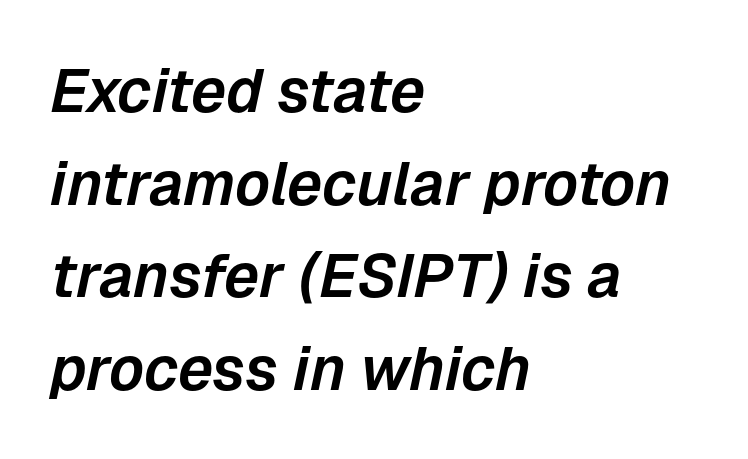
Q: Is the text italic (slanted)? A: Yes, it leans right by about 12 degrees.
Q: Is the text underlined? A: No.
Q: How is the paragraph aligned? A: Left-aligned.
Q: Is the spacing between letters normal or unusually wide? A: Normal.
Q: Is the spacing between lines tight, normal or loose? A: Normal.
Q: Width (condensed, normal, or wide)? A: Normal.
Q: Stroke contrast? A: Low.
Q: x-height? A: Medium.
Q: Monospaced? A: No.
